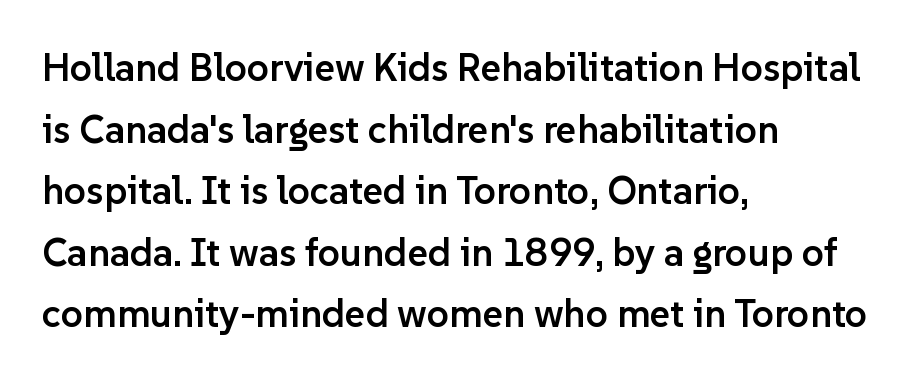
A normal amount of white space separates one row of letters from the next. If you drew a line through each stem, it would be perfectly vertical. The zone under the glyphs is completely vacant. Weight: semibold (demi). A sans-serif font was chosen for this passage. Here the designer chose a conventional face with non-uniform glyph widths.
